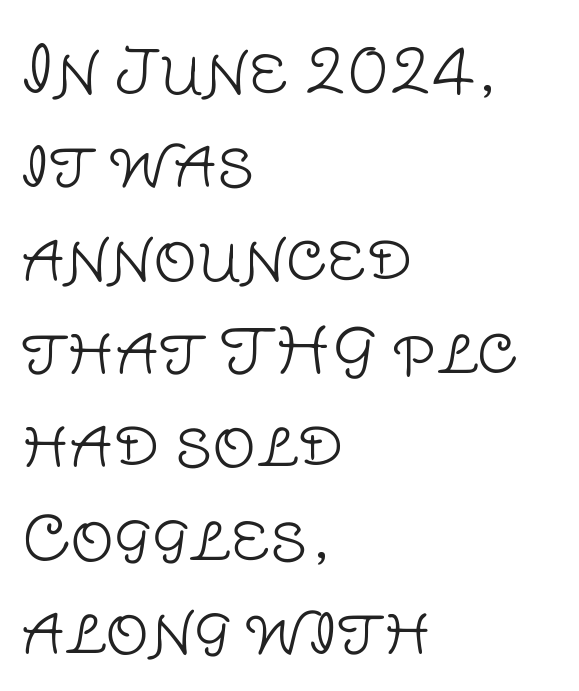
{"serif": "no", "bold": "no", "weight": "light", "width": "normal", "stroke_contrast": "low", "x_height": "large", "monospaced": "no", "underline": "no", "align": "left", "line_spacing": "normal", "line_spacing_ratio": 1.53, "letter_spacing": "normal", "letter_spacing_em": 0.0, "glyph_px": 61}
